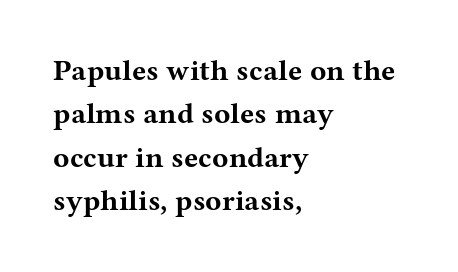
Q: Is the text bold? A: Yes.
Q: Is the text italic (slanted)? A: No, it is upright.
Q: Is the typeface a serif or a sans-serif typeface? A: Serif.
Q: Is the text underlined? A: No.
Q: How is the paragraph aligned? A: Left-aligned.
Q: Is the spacing between letters normal or unusually wide? A: Normal.
Q: Is the spacing between lines tight, normal or loose? A: Normal.
Q: Width (condensed, normal, or wide)? A: Wide.
Q: Stroke contrast? A: Medium.
Q: x-height? A: Medium.
Q: Monospaced? A: No.
